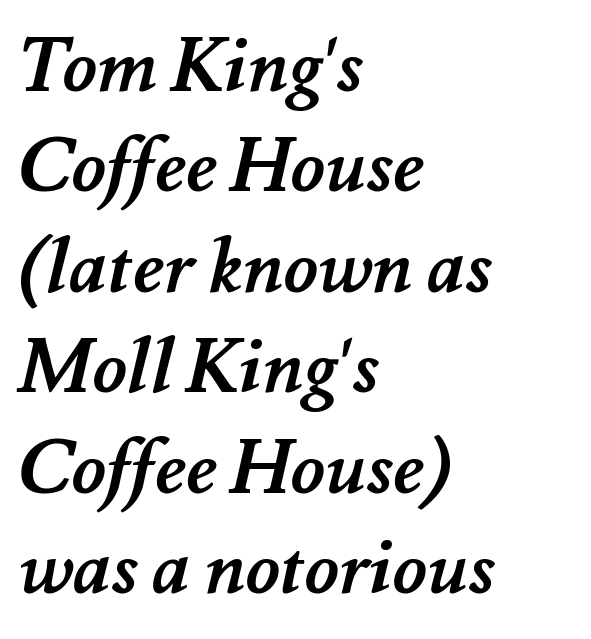
The image shows 75 px semibold type; set left-aligned, normal line spacing (1.34x), normal letter spacing, not underlined; medium stroke contrast and a small x-height.
